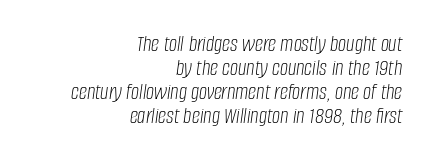
{"italic": "yes", "lean": "right", "slant_degrees": 8, "bold": "no", "underline": "no", "align": "right", "line_spacing": "tight", "line_spacing_ratio": 1.05, "letter_spacing": "normal", "letter_spacing_em": 0.0, "glyph_px": 23}
